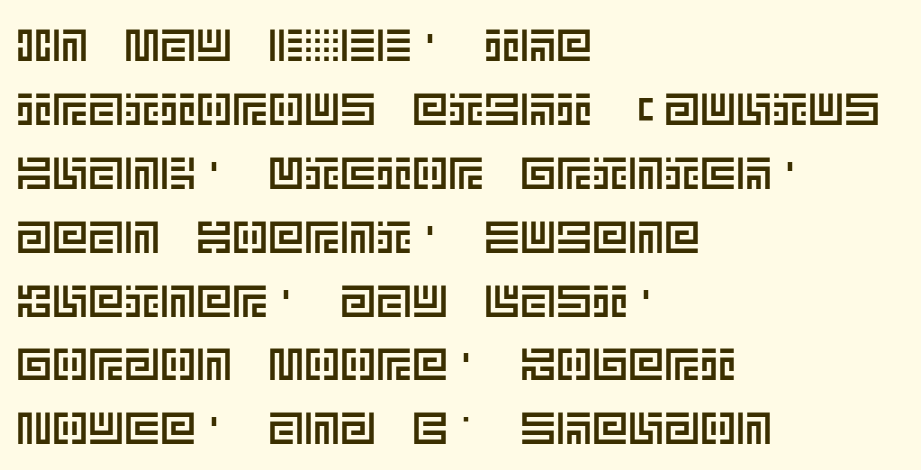
{"italic": "no", "width": "normal", "x_height": "large", "underline": "no", "align": "left", "line_spacing": "normal", "line_spacing_ratio": 1.42, "letter_spacing": "normal", "letter_spacing_em": 0.0, "glyph_px": 45}
